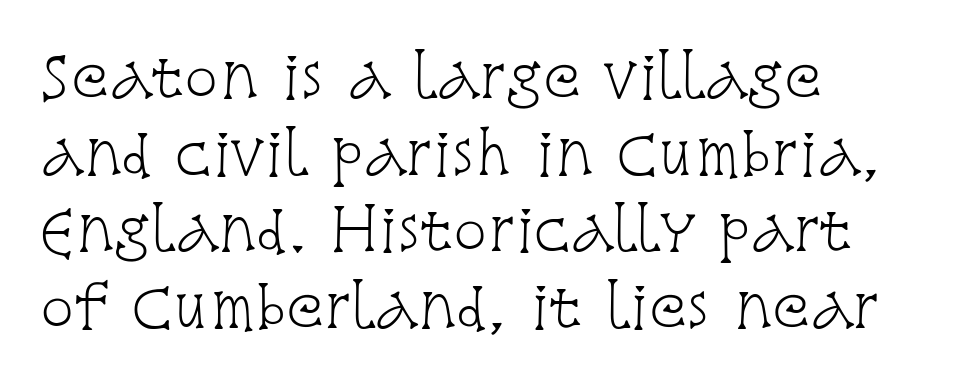
The image shows 56 px light, condensed serif type, upright; set left-aligned, normal line spacing (1.37x), normal letter spacing, not underlined; low stroke contrast and a large x-height.
